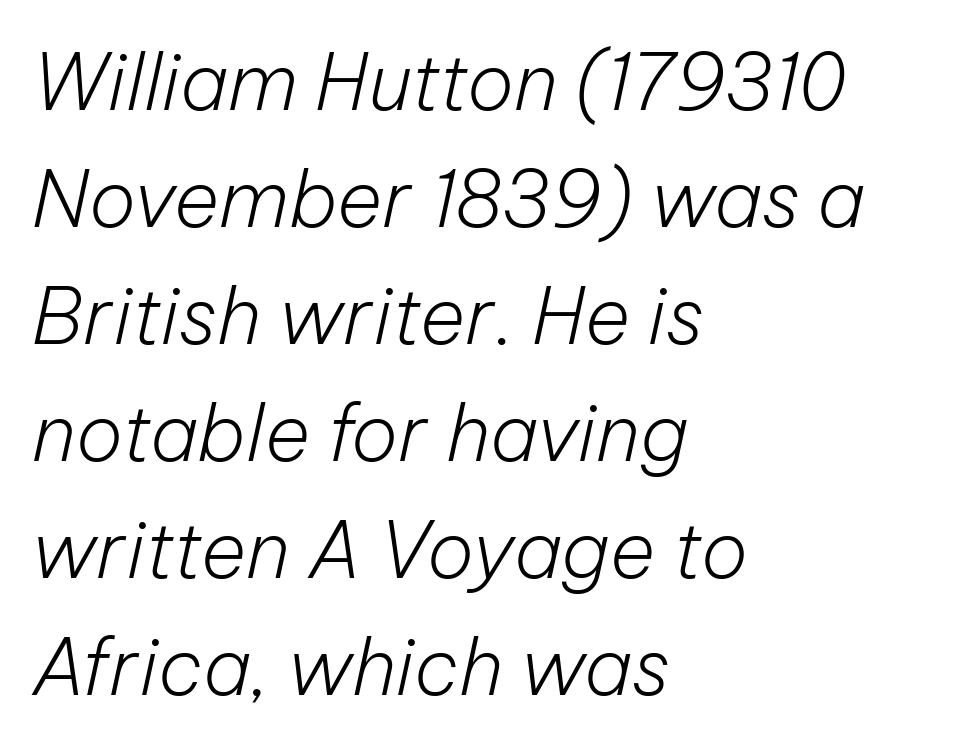
Leading matches the norm, producing a regular column. The setting favours the left margin, as ordinary paragraphs usually do. These lines are rendered in a variable-pitch font. This rendering leaves character spacing at its baseline value. No word sits above an underline.
